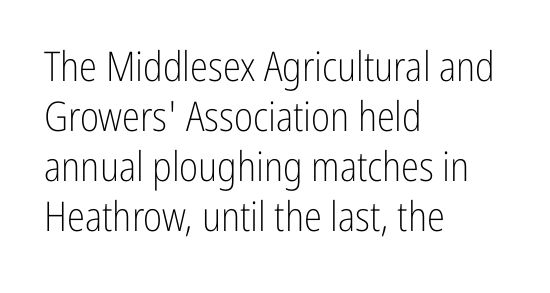
The image shows 41 px light, condensed sans-serif type, upright; set left-aligned, line spacing 1.22x, normal letter spacing, not underlined; low stroke contrast and a medium x-height.
